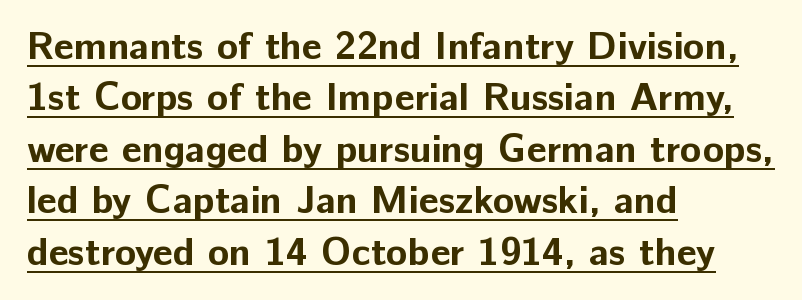
Here the designer chose a conventional face with non-uniform glyph widths. The letters are bold, with thick, heavy strokes. This sample uses an upright cut, with every glyph sitting square on the baseline. Caption: multi-line text, flush left, ragged right.
